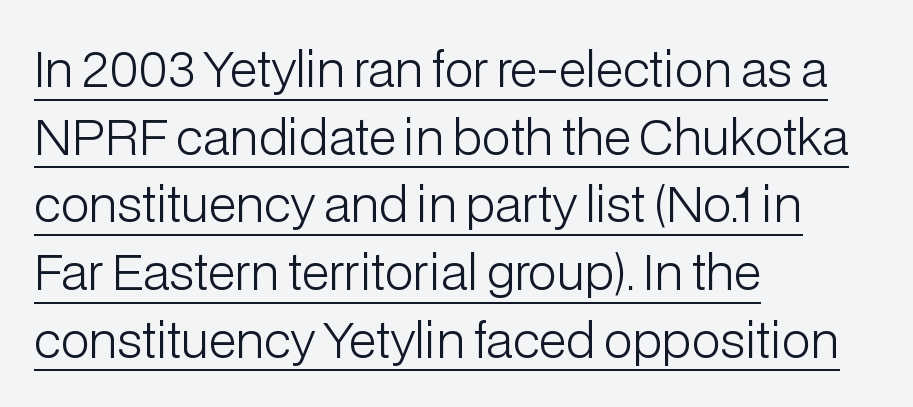
Q: Is the text bold? A: No.
Q: Is the text italic (slanted)? A: No, it is upright.
Q: Is the typeface a serif or a sans-serif typeface? A: Sans-serif.
Q: Is the text underlined? A: Yes.
Q: How is the paragraph aligned? A: Left-aligned.
Q: Is the spacing between letters normal or unusually wide? A: Normal.
Q: Is the spacing between lines tight, normal or loose? A: Normal.
Q: Width (condensed, normal, or wide)? A: Normal.
Q: Stroke contrast? A: Low.
Q: x-height? A: Medium.
Q: Monospaced? A: No.
